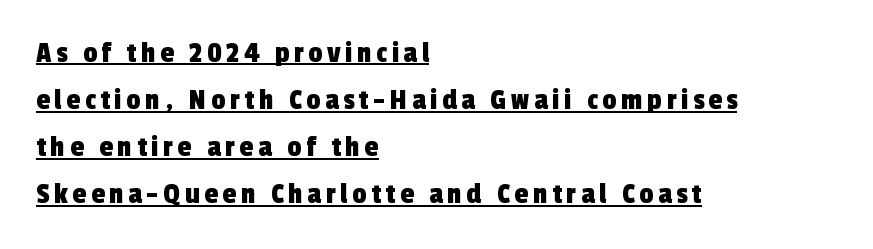
{"serif": "no", "width": "condensed", "x_height": "medium", "monospaced": "no", "underline": "yes", "align": "left", "line_spacing": "normal", "line_spacing_ratio": 1.52, "glyph_px": 31}
